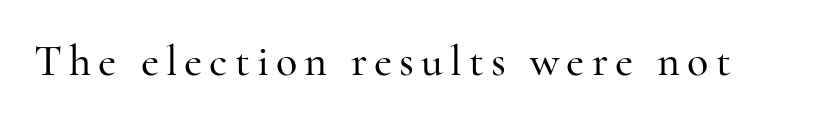
{"serif": "yes", "italic": "no", "width": "normal", "stroke_contrast": "high", "x_height": "small", "monospaced": "no", "underline": "no", "glyph_px": 44}
